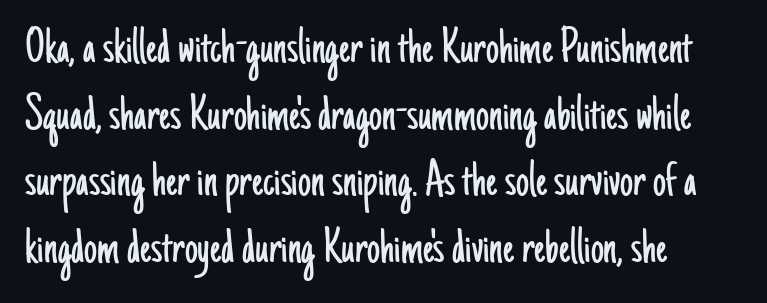
The image shows 52 px light, condensed sans-serif type, upright; set left-aligned, normal line spacing (1.28x), normal letter spacing, not underlined; low stroke contrast and a small x-height.
